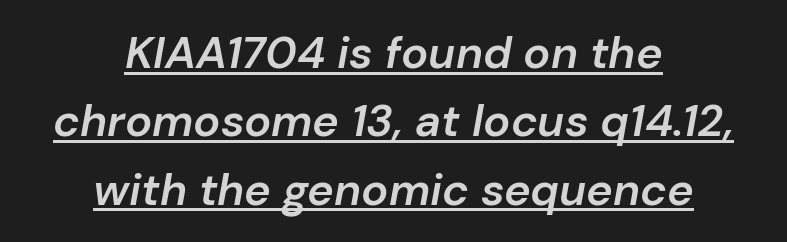
The image shows 45 px semibold type, italic (leaning right); set centered, normal line spacing (1.52x), normal letter spacing, underlined; low stroke contrast and a medium x-height.
